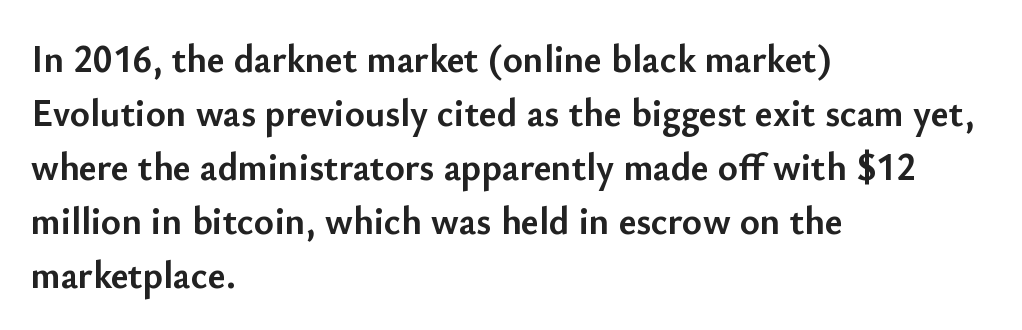
{"serif": "no", "italic": "no", "bold": "yes", "weight": "semibold", "width": "normal", "stroke_contrast": "low", "x_height": "small", "monospaced": "no", "underline": "no", "align": "left", "line_spacing": "normal", "line_spacing_ratio": 1.42, "letter_spacing": "normal", "letter_spacing_em": 0.0, "glyph_px": 38}
